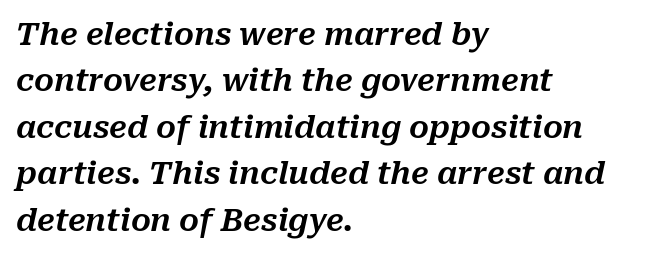
The image shows 31 px text type, italic (leaning right); set left-aligned, normal line spacing (1.5x), normal letter spacing, not underlined; medium stroke contrast and a medium x-height.
